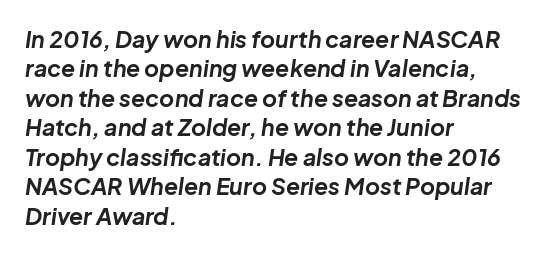
{"italic": "yes", "lean": "right", "slant_degrees": 8, "bold": "yes", "underline": "no", "align": "left", "line_spacing": "normal", "line_spacing_ratio": 1.28, "letter_spacing": "normal", "letter_spacing_em": 0.0, "glyph_px": 23}
